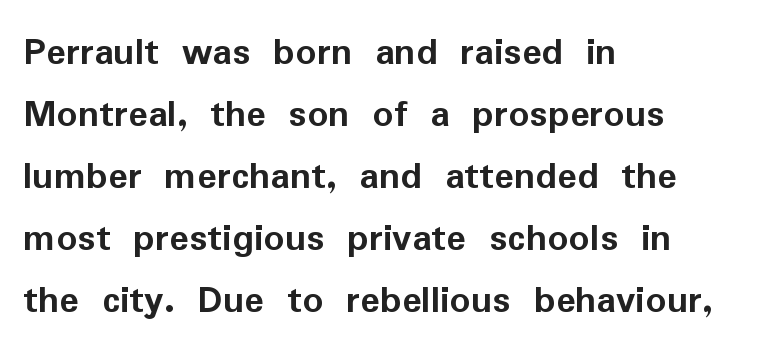
Q: Is the text bold? A: Yes.
Q: Is the text italic (slanted)? A: No, it is upright.
Q: Is the typeface a serif or a sans-serif typeface? A: Sans-serif.
Q: Is the text underlined? A: No.
Q: How is the paragraph aligned? A: Left-aligned.
Q: Is the spacing between letters normal or unusually wide? A: Normal.
Q: Is the spacing between lines tight, normal or loose? A: Normal.
Q: Width (condensed, normal, or wide)? A: Normal.
Q: Stroke contrast? A: Low.
Q: x-height? A: Medium.
Q: Monospaced? A: No.
